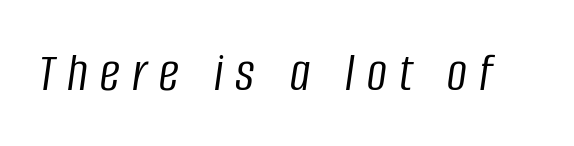
Type without underlining. Does the lettering tilt? It does — this is italic. Here the glyphs are tracked loosely, breaking word shapes into spaced letters. Ink coverage per letter is moderate at most.
